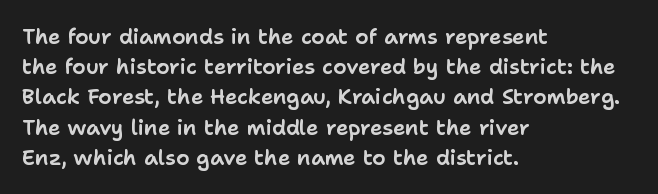
{"italic": "no", "underline": "no", "align": "left", "line_spacing": "normal", "line_spacing_ratio": 1.44, "letter_spacing": "normal", "letter_spacing_em": 0.0, "glyph_px": 21}
